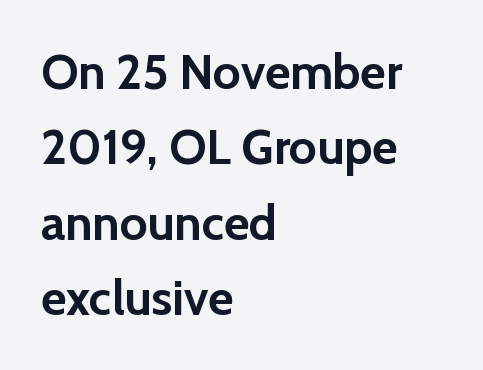
The image shows 49 px semibold sans-serif type, upright; set left-aligned, normal line spacing (1.54x), normal letter spacing, not underlined; low stroke contrast and a medium x-height.
